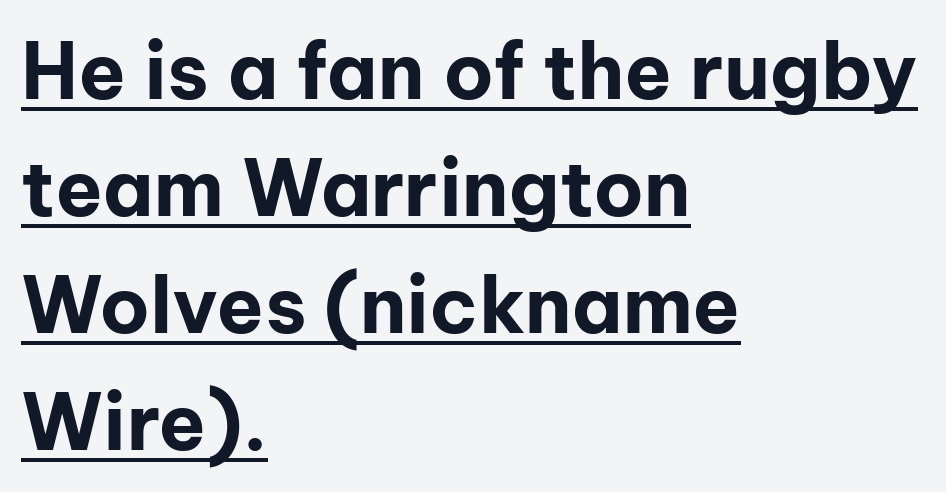
Q: Is the text bold? A: Yes.
Q: Is the text italic (slanted)? A: No, it is upright.
Q: Is the typeface a serif or a sans-serif typeface? A: Sans-serif.
Q: Is the text underlined? A: Yes.
Q: How is the paragraph aligned? A: Left-aligned.
Q: Is the spacing between letters normal or unusually wide? A: Normal.
Q: Is the spacing between lines tight, normal or loose? A: Normal.
Q: Width (condensed, normal, or wide)? A: Normal.
Q: Stroke contrast? A: Low.
Q: x-height? A: Medium.
Q: Monospaced? A: No.
